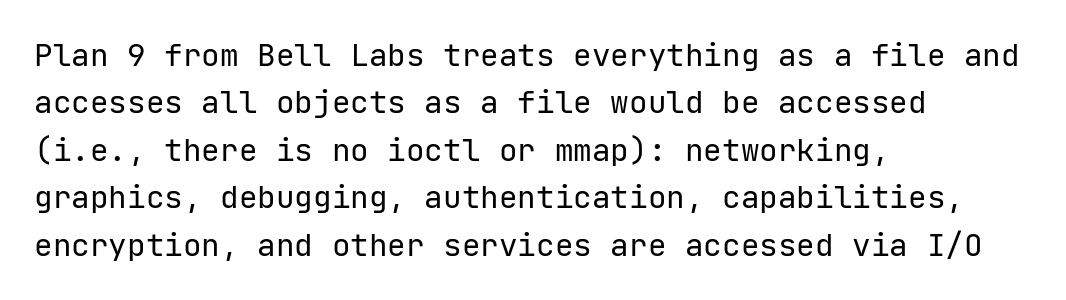
{"serif": "no", "italic": "no", "bold": "no", "weight": "regular", "width": "normal", "stroke_contrast": "low", "x_height": "medium", "underline": "no", "align": "left", "line_spacing": "normal", "line_spacing_ratio": 1.53, "letter_spacing": "normal", "letter_spacing_em": 0.0, "glyph_px": 31}
